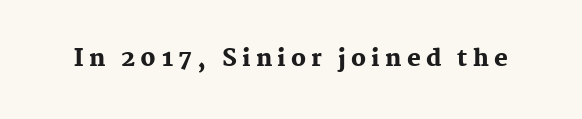
{"italic": "no", "bold": "yes", "underline": "no", "letter_spacing": "wide", "letter_spacing_em": 0.23, "glyph_px": 23}
